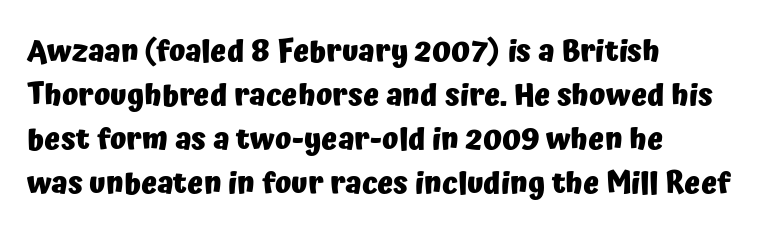
You could call the tracking neutral — neither tight nor loose. Every letter is thick-stroked: bold, no question. A typesetter would label this face a sans. What's the leading like? Ordinary, nothing unusual. This sample has the flowing, uneven cadence of proportional lettering.
